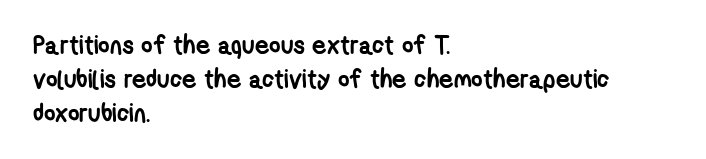
The image shows 25 px bold type; set left-aligned, normal line spacing (1.36x), normal letter spacing, not underlined.
